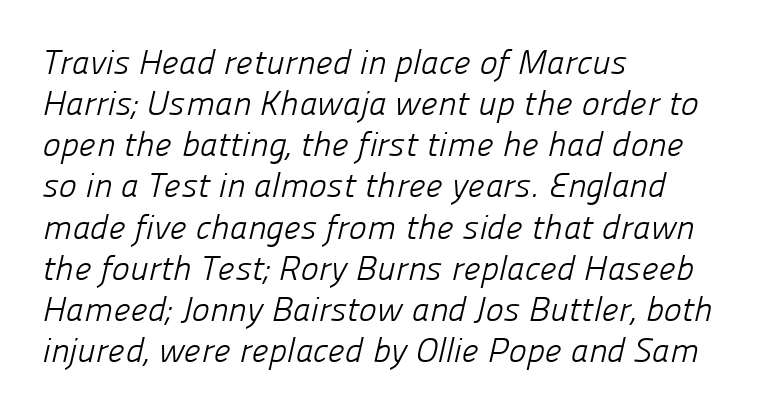
{"serif": "no", "bold": "no", "weight": "light", "width": "normal", "stroke_contrast": "low", "x_height": "medium", "monospaced": "no", "underline": "no", "align": "left", "line_spacing_ratio": 1.21, "letter_spacing": "normal", "letter_spacing_em": 0.0, "glyph_px": 34}
